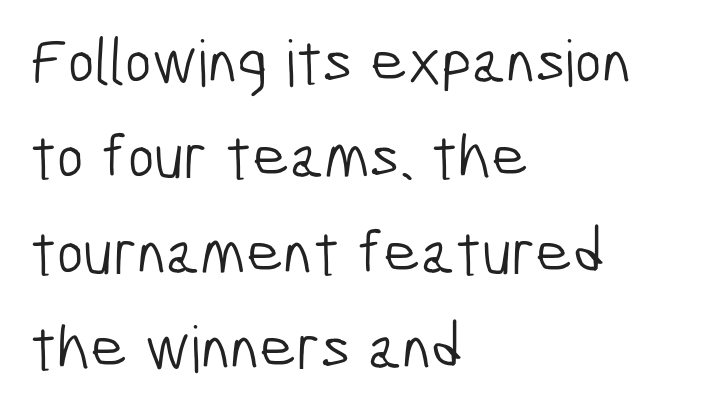
The image shows 64 px light, condensed sans-serif type; set left-aligned, normal line spacing (1.49x), normal letter spacing, not underlined; low stroke contrast and a medium x-height.
